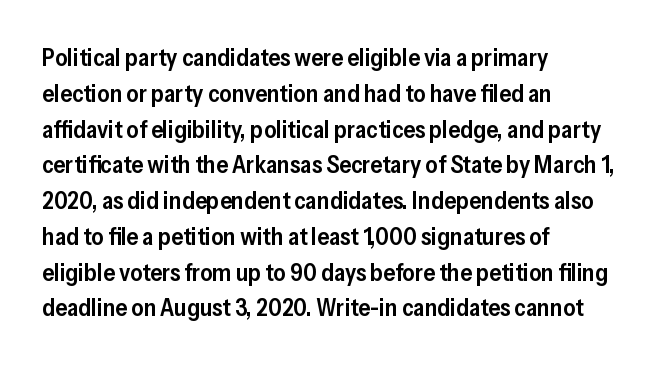
Does extra space separate the letters? No, they use regular spacing. Typographic density is moderately raised because the face is semibold. Do the letters lean? They stand straight. Each line starts at the same left margin while the right side varies. The line-height multiplier appears to be the usual default. Any mark beneath the type? The region is blank.
